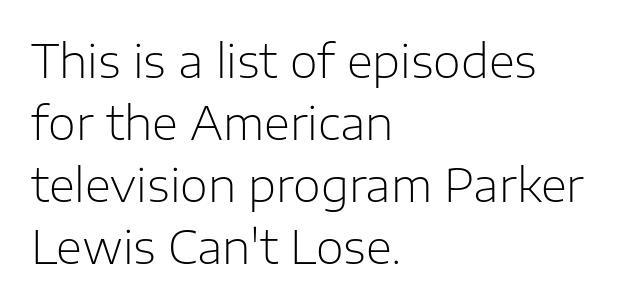
Q: Is the text bold? A: No.
Q: Is the text italic (slanted)? A: No, it is upright.
Q: Is the typeface a serif or a sans-serif typeface? A: Sans-serif.
Q: Is the text underlined? A: No.
Q: How is the paragraph aligned? A: Left-aligned.
Q: Is the spacing between letters normal or unusually wide? A: Normal.
Q: Is the spacing between lines tight, normal or loose? A: Normal.
Q: Width (condensed, normal, or wide)? A: Normal.
Q: Stroke contrast? A: Low.
Q: x-height? A: Medium.
Q: Monospaced? A: No.
